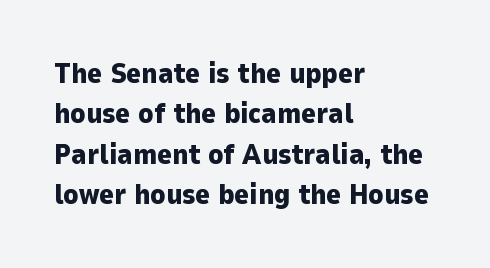
Q: Is the text bold? A: Yes.
Q: Is the text italic (slanted)? A: No, it is upright.
Q: Is the typeface a serif or a sans-serif typeface? A: Sans-serif.
Q: Is the text underlined? A: No.
Q: How is the paragraph aligned? A: Left-aligned.
Q: Is the spacing between letters normal or unusually wide? A: Normal.
Q: Is the spacing between lines tight, normal or loose? A: Normal.
Q: Width (condensed, normal, or wide)? A: Normal.
Q: Stroke contrast? A: Low.
Q: x-height? A: Medium.
Q: Monospaced? A: No.
